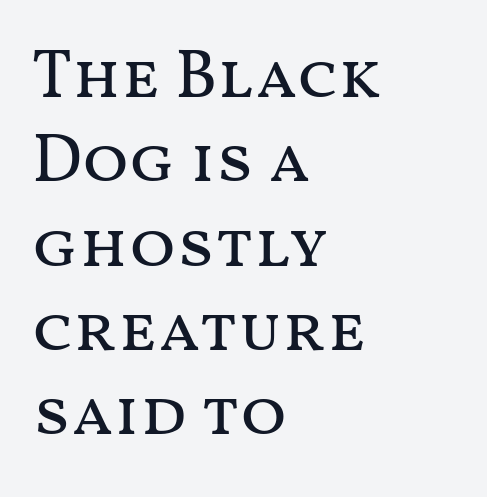
Horizontal alignment here is leftward, the default for most running prose. Each word holds together tightly as a unit, with standard inter-letter gaps. Stroke thickness stays within the range of a standard reading face or lighter. Glance below the letters and you will spot only blank space. The letters stand straight up with perfectly vertical stems.
